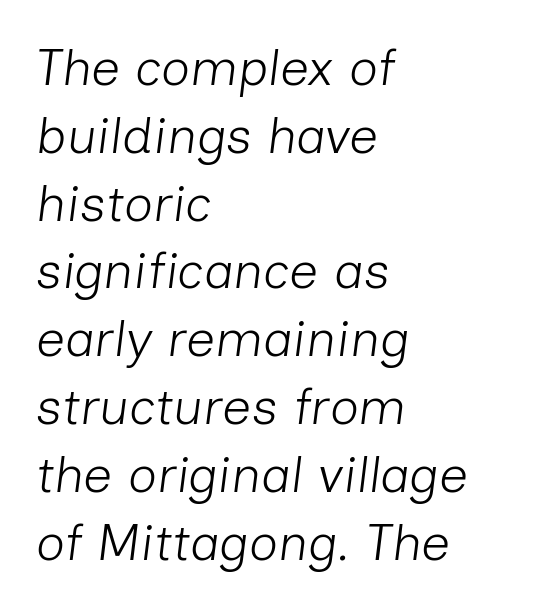
Is this a heavy cut? Hardly; it is regular or lighter. The passage shown leans; its letterforms are oblique. The horizontal fit of the characters is conventional and even. Looks like regular typesetting: each glyph gets only the width it needs. Successive baselines arrive at the customary interval.
